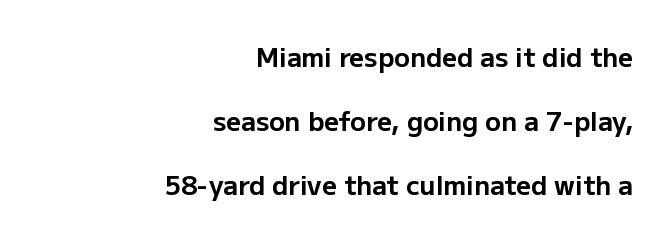
The tracking reads as untouched default to a designer's eye. Lines of text with bare space underneath. If you drew a ruler down the right edge, every line would touch it. Regarding leading, the lines here are spaced well apart. A roman cut, with each character standing at attention.
